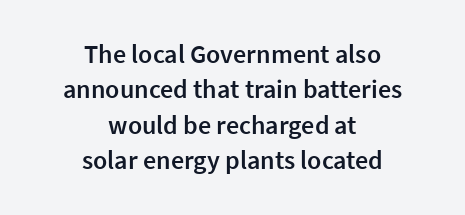
Descender tails drop into unmarked territory. The letters stand straight up with perfectly vertical stems. Students, note that the glyphs here touch the page at normal intervals. Typographic density is moderately raised because the face is semibold. If you folded the block vertically in half, each line would mirror itself in length.
